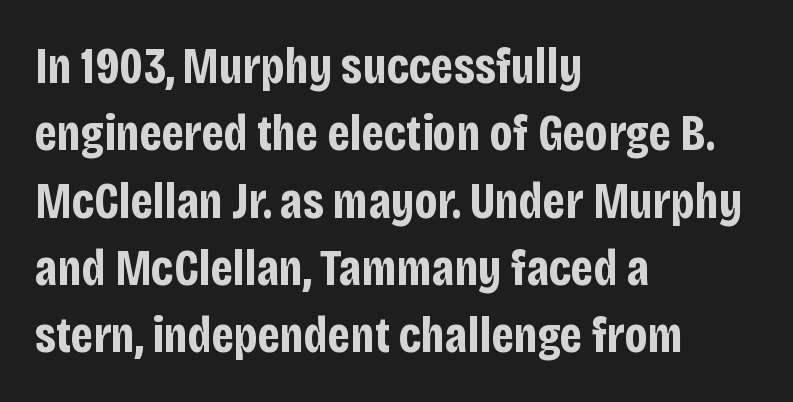
{"serif": "no", "italic": "no", "bold": "yes", "weight": "bold", "width": "condensed", "stroke_contrast": "low", "x_height": "large", "monospaced": "no", "underline": "no", "align": "left", "line_spacing": "normal", "line_spacing_ratio": 1.32, "letter_spacing": "normal", "letter_spacing_em": 0.0, "glyph_px": 51}
